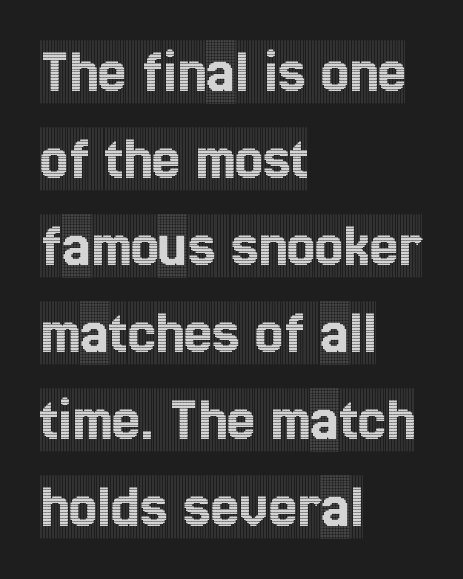
Typeset ragged right — the left edge is the straight one. Check where the strokes stop: tiny serifs finish them off. The passage shown is typed in a proportional face where columns would drift. Honestly, there is no underline to notice here at all.
